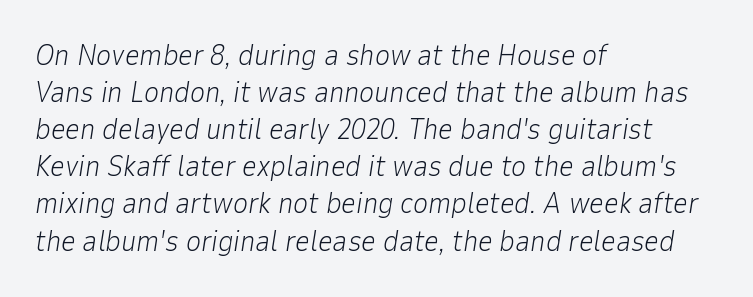
Descenders are the only things crossing below the line. Emphasis-style slanted type is in use. The designer left line spacing at the default. Counters stay open thanks to moderate or lighter strokes.
